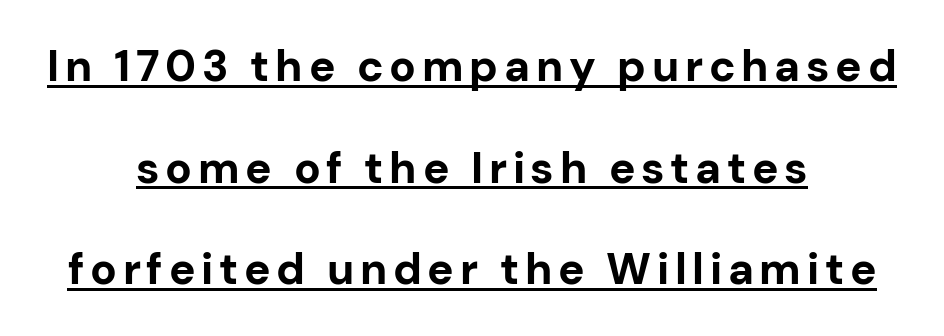
Note: no serifs on the glyphs. The passage shown is underscored from start to finish. This is heavy type, rendered in bold. Visually the block forms a symmetrical silhouette, jagged on both flanks.
